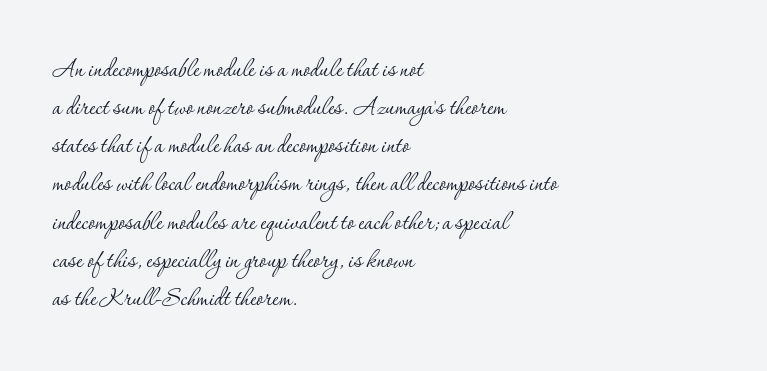
Students, note that the glyphs here touch the page at normal intervals. Letterform terminals end in serifs throughout the passage. The strip under each line holds only bare page. Note the varied advance widths — an 'i' is clearly narrower than an 'm'. The strokes carry an ordinary text weight at most.
